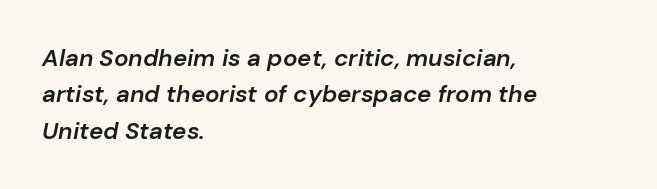
Q: Is the text bold? A: Semi-bold.
Q: Is the text italic (slanted)? A: Yes, it leans right by about 10 degrees.
Q: Is the text underlined? A: No.
Q: How is the paragraph aligned? A: Left-aligned.
Q: Is the spacing between letters normal or unusually wide? A: Normal.
Q: Is the spacing between lines tight, normal or loose? A: Normal.
